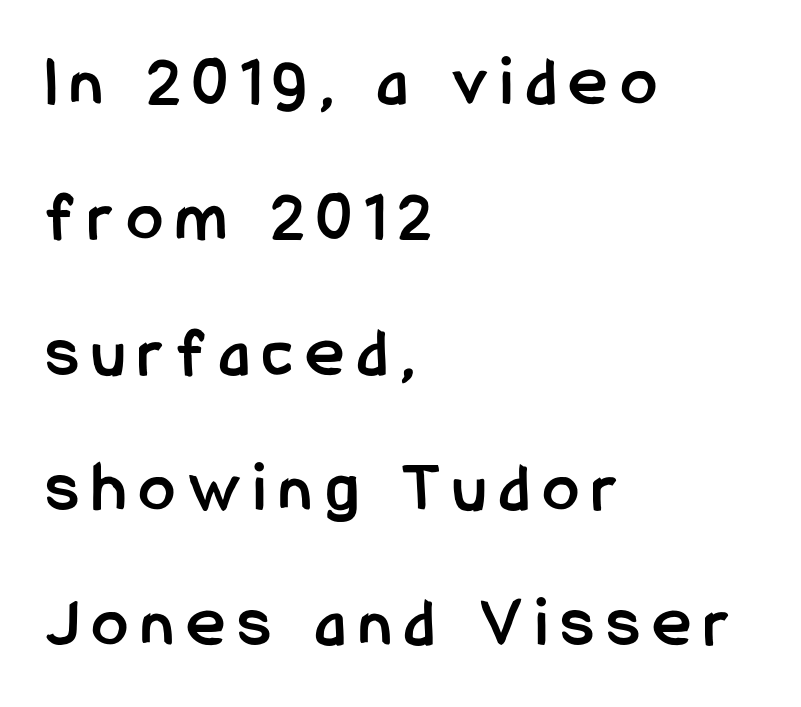
Strong, thick strokes mark this as bold type. The foot of each line stays bare and open. The lines in this sample share a left origin and differ only in where they stop. Unlike italic type, these characters show no tilt at all. The rendering shows plain stroke endings on the letterforms — a sans-serif design.
